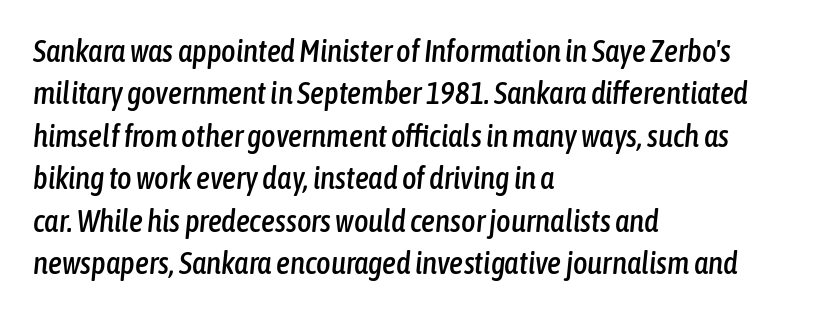
{"italic": "yes", "lean": "right", "slant_degrees": 6, "width": "condensed", "stroke_contrast": "low", "x_height": "medium", "monospaced": "no", "underline": "no", "align": "left", "line_spacing": "normal", "line_spacing_ratio": 1.37, "letter_spacing": "normal", "letter_spacing_em": 0.0, "glyph_px": 31}
